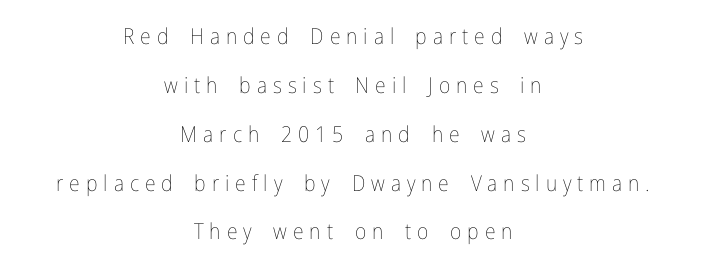
{"italic": "no", "bold": "no", "underline": "no", "align": "center", "line_spacing": "loose", "line_spacing_ratio": 2.22, "letter_spacing": "wide", "letter_spacing_em": 0.27, "glyph_px": 22}
